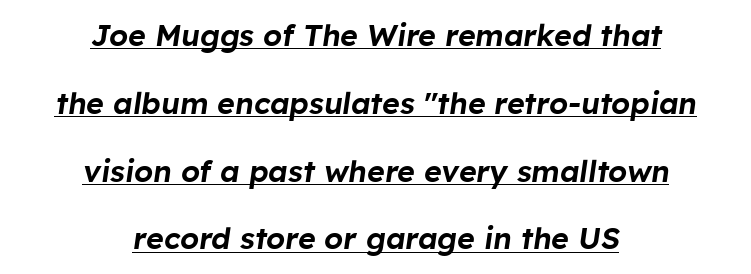
{"italic": "yes", "lean": "right", "slant_degrees": 8, "width": "normal", "stroke_contrast": "low", "x_height": "medium", "monospaced": "no", "underline": "yes", "align": "center", "line_spacing": "loose", "line_spacing_ratio": 2.26, "letter_spacing": "normal", "letter_spacing_em": 0.0, "glyph_px": 30}
